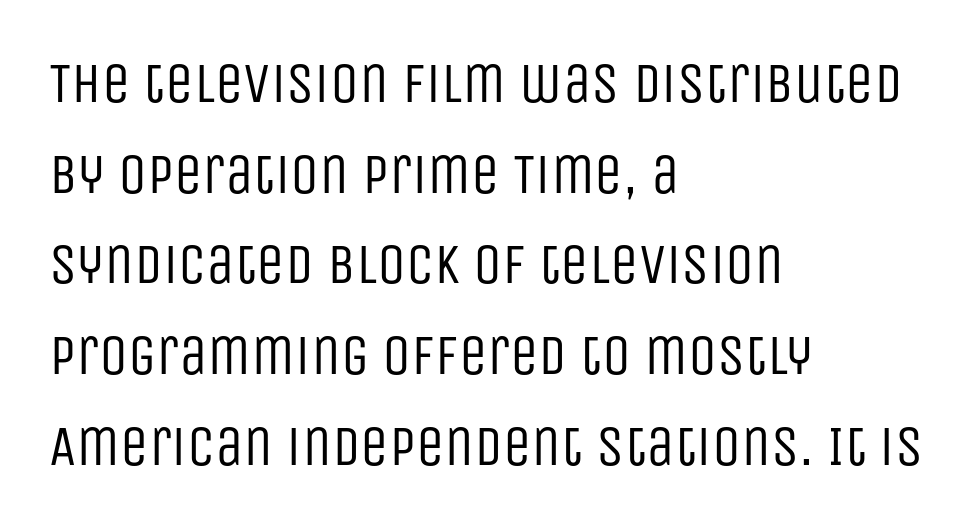
{"serif": "no", "italic": "no", "bold": "no", "weight": "regular", "width": "condensed", "stroke_contrast": "low", "x_height": "large", "monospaced": "no", "underline": "no", "align": "left", "line_spacing": "normal", "line_spacing_ratio": 1.59, "letter_spacing": "normal", "letter_spacing_em": 0.0, "glyph_px": 57}
